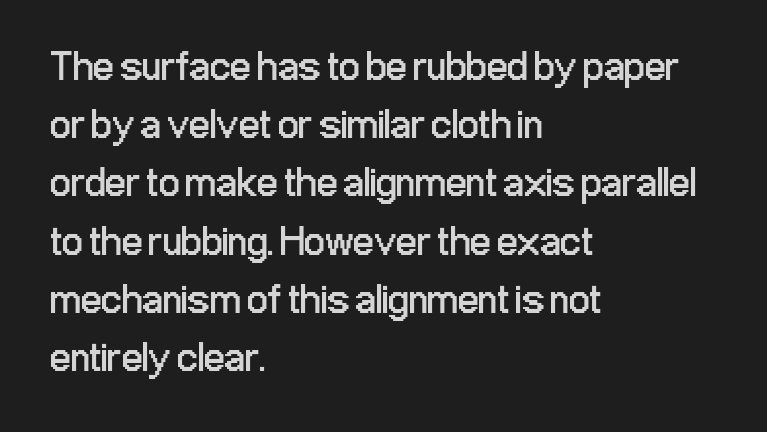
Q: Is the text bold? A: No.
Q: Is the text italic (slanted)? A: No, it is upright.
Q: Is the typeface a serif or a sans-serif typeface? A: Sans-serif.
Q: Is the text underlined? A: No.
Q: How is the paragraph aligned? A: Left-aligned.
Q: Is the spacing between letters normal or unusually wide? A: Normal.
Q: Is the spacing between lines tight, normal or loose? A: Normal.
Q: Width (condensed, normal, or wide)? A: Condensed.
Q: Stroke contrast? A: Low.
Q: x-height? A: Medium.
Q: Monospaced? A: No.
